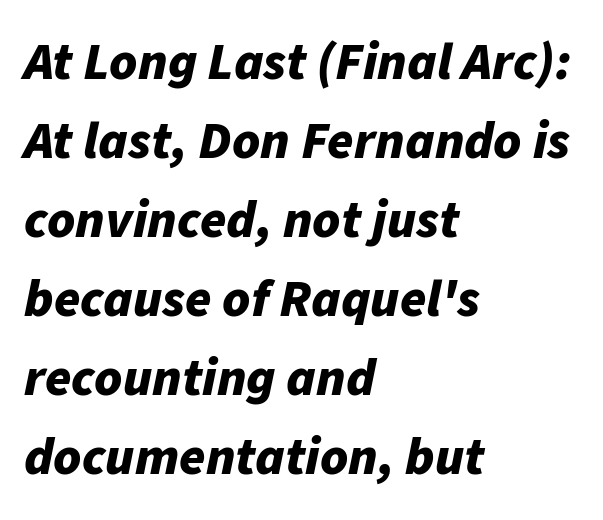
{"italic": "yes", "lean": "right", "slant_degrees": 11, "bold": "yes", "weight": "bold", "width": "normal", "stroke_contrast": "low", "x_height": "medium", "monospaced": "no", "underline": "no", "align": "left", "line_spacing": "normal", "line_spacing_ratio": 1.49, "letter_spacing": "normal", "letter_spacing_em": 0.0, "glyph_px": 53}
